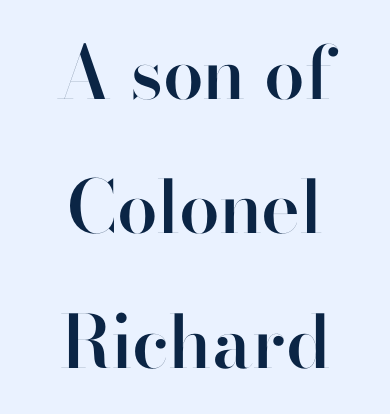
{"serif": "no", "italic": "no", "bold": "semi", "weight": "semibold", "width": "normal", "stroke_contrast": "high", "x_height": "small", "monospaced": "no", "underline": "no", "align": "center", "line_spacing_ratio": 1.84, "letter_spacing": "normal", "letter_spacing_em": 0.0, "glyph_px": 73}
